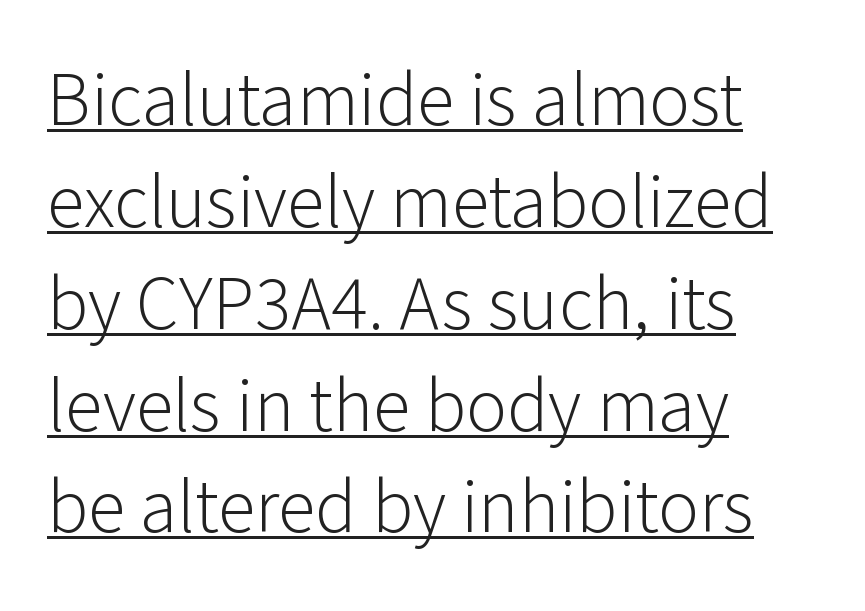
The image shows 76 px light sans-serif type, upright; set left-aligned, normal line spacing (1.34x), normal letter spacing, underlined; low stroke contrast and a medium x-height.
